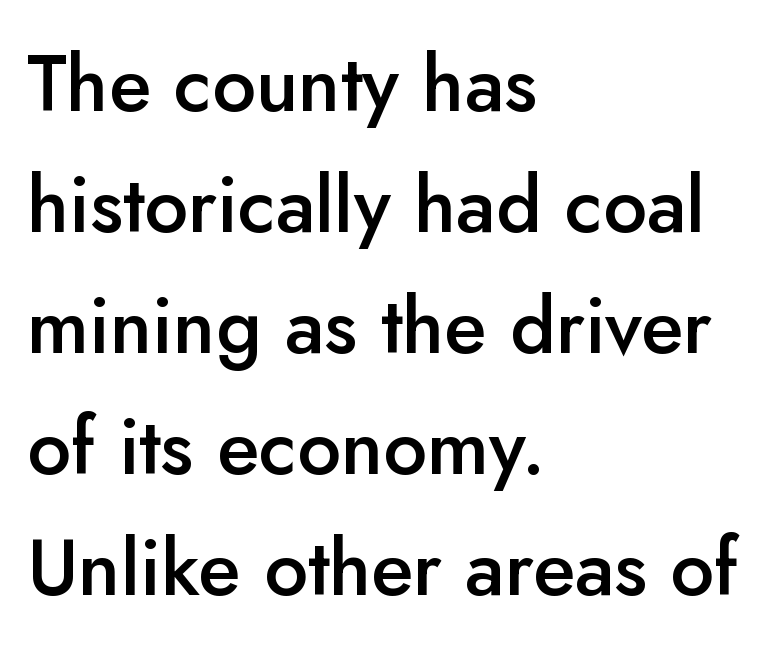
The image shows 78 px semibold sans-serif type, upright; set left-aligned, normal line spacing (1.55x), normal letter spacing, not underlined; low stroke contrast and a small x-height.
